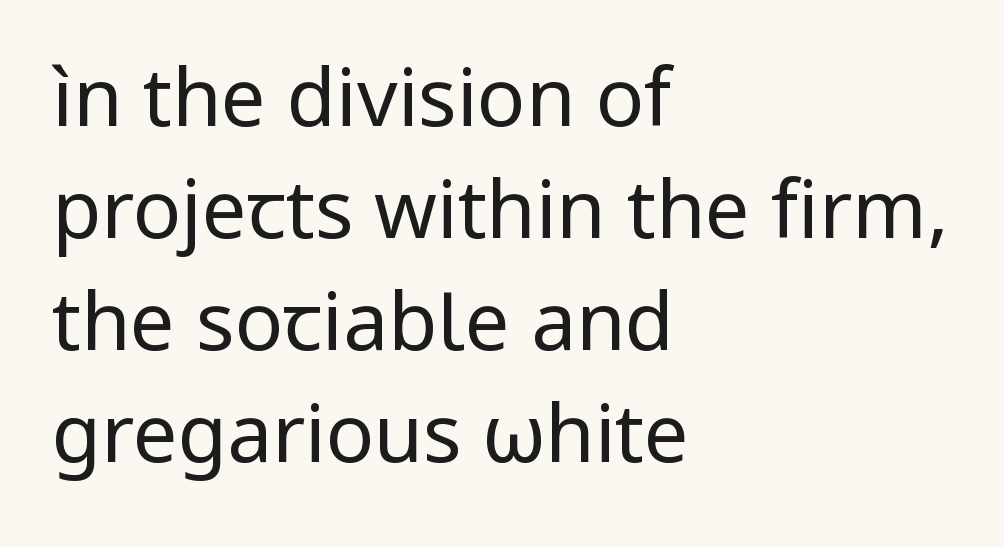
Q: Is the text bold? A: No.
Q: Is the text italic (slanted)? A: No, it is upright.
Q: Is the typeface a serif or a sans-serif typeface? A: Sans-serif.
Q: Is the text underlined? A: No.
Q: How is the paragraph aligned? A: Left-aligned.
Q: Is the spacing between letters normal or unusually wide? A: Normal.
Q: Is the spacing between lines tight, normal or loose? A: Normal.
Q: Width (condensed, normal, or wide)? A: Normal.
Q: Stroke contrast? A: Low.
Q: x-height? A: Medium.
Q: Monospaced? A: No.
